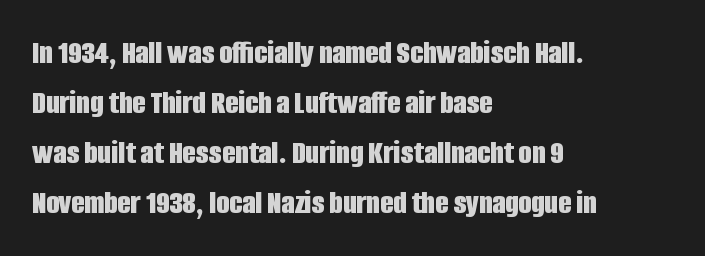
Q: Is the text bold? A: Yes.
Q: Is the text italic (slanted)? A: No, it is upright.
Q: Is the typeface a serif or a sans-serif typeface? A: Sans-serif.
Q: Is the text underlined? A: No.
Q: How is the paragraph aligned? A: Left-aligned.
Q: Is the spacing between letters normal or unusually wide? A: Normal.
Q: Is the spacing between lines tight, normal or loose? A: Normal.
Q: Width (condensed, normal, or wide)? A: Condensed.
Q: Stroke contrast? A: Low.
Q: x-height? A: Large.
Q: Monospaced? A: No.
